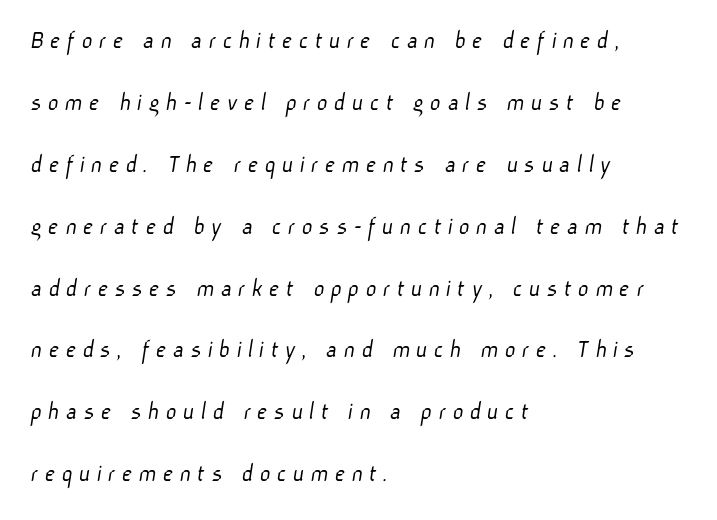
The image shows 26 px text type; set left-aligned, loose line spacing (2.38x), unusually wide letter spacing (+0.24 em), not underlined.
